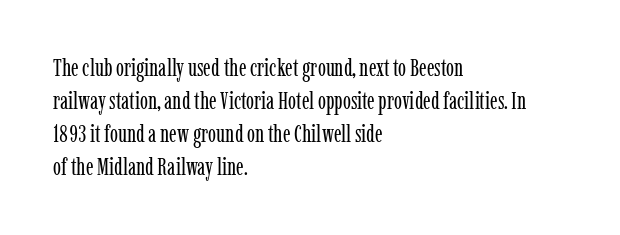
Q: Is the text bold? A: No.
Q: Is the text italic (slanted)? A: No, it is upright.
Q: Is the text underlined? A: No.
Q: How is the paragraph aligned? A: Left-aligned.
Q: Is the spacing between letters normal or unusually wide? A: Normal.
Q: Is the spacing between lines tight, normal or loose? A: Normal.
